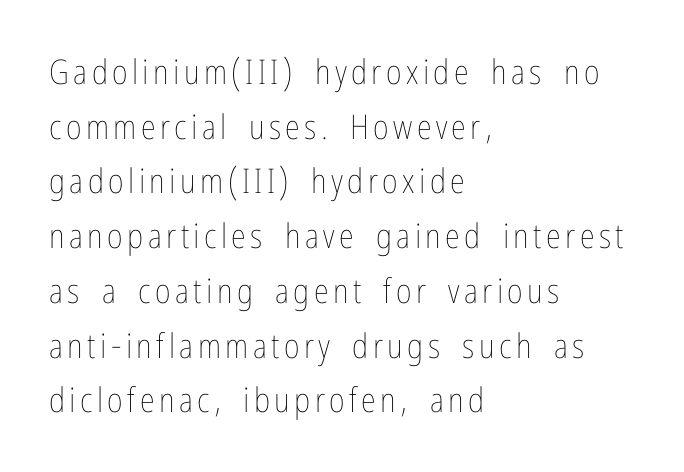
Compared with a centered layout, this one pins lines to the left instead. Think of a printed novel: that variable character pitch is what you see here. The lines sit at an ordinary, default distance from one another. Decoration check: the copy has no underline. Designer's note — italics off, roman on.
